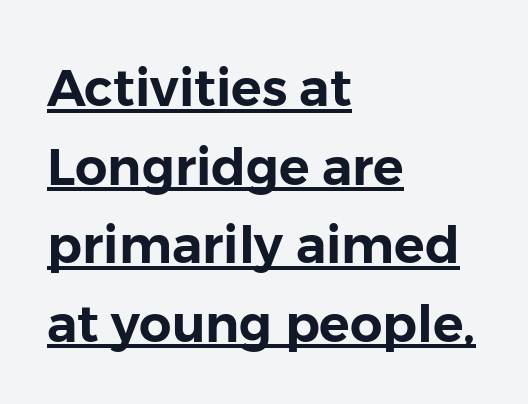
Q: Is the text italic (slanted)? A: No, it is upright.
Q: Is the typeface a serif or a sans-serif typeface? A: Sans-serif.
Q: Is the text underlined? A: Yes.
Q: How is the paragraph aligned? A: Left-aligned.
Q: Is the spacing between letters normal or unusually wide? A: Normal.
Q: Is the spacing between lines tight, normal or loose? A: Normal.
Q: Width (condensed, normal, or wide)? A: Normal.
Q: Stroke contrast? A: Low.
Q: x-height? A: Medium.
Q: Monospaced? A: No.
